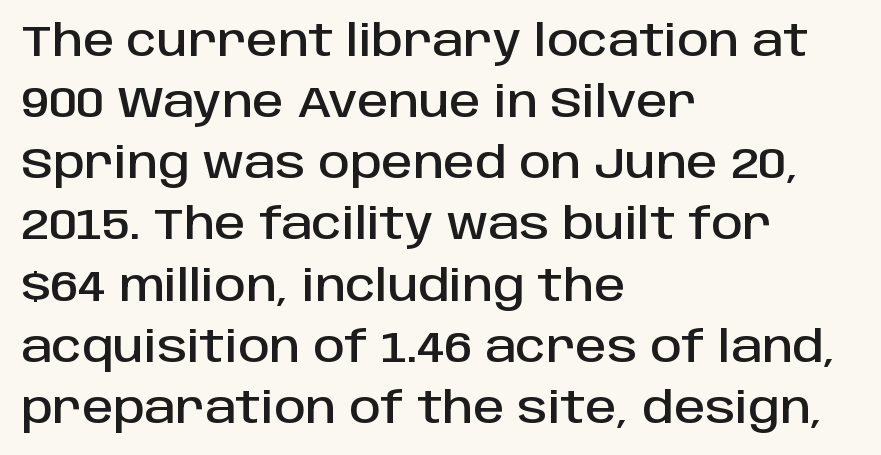
Unlike a traditional serif, this face leaves its strokes unadorned. Looks like regular typesetting: each glyph gets only the width it needs. Compared with typical paragraphs, the rows here are spaced about the same. The font's upright variant was chosen for this text. These lines are set flush left with a ragged right edge.
